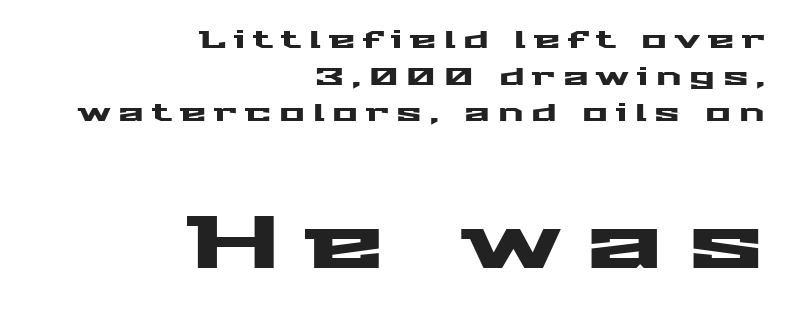
Whoever set this made the second block the dominant, larger element. Every row of glyphs terminates at an identical x-position on the right. Note the varied advance widths — an 'i' is clearly narrower than an 'm'. Line spacing here is normal. The face used here is rendered with a markedly widened letterfit.
